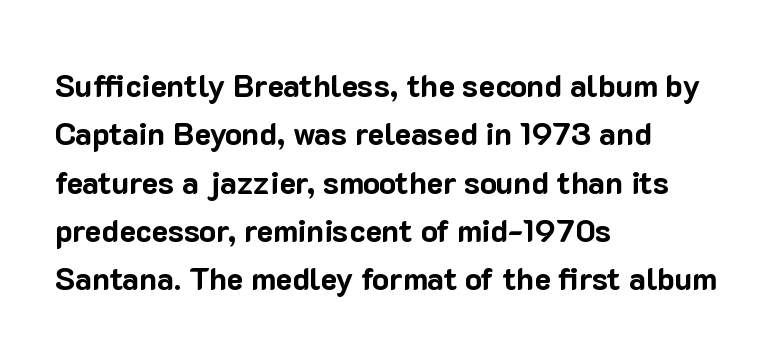
The image shows 31 px bold sans-serif type, upright; set left-aligned, normal line spacing (1.56x), normal letter spacing, not underlined; low stroke contrast and a medium x-height.
